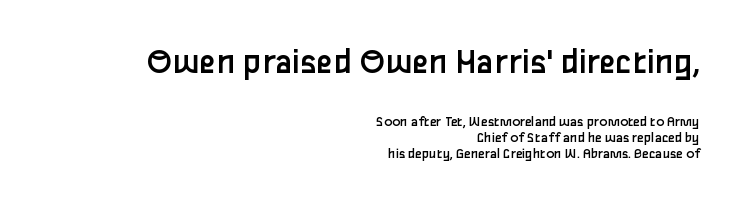
Q: Is the text bold? A: No.
Q: Is the text italic (slanted)? A: No, it is upright.
Q: Is the typeface a serif or a sans-serif typeface? A: Sans-serif.
Q: Is the text underlined? A: No.
Q: How is the paragraph aligned? A: Right-aligned.
Q: Is the spacing between letters normal or unusually wide? A: Normal.
Q: Is the spacing between lines tight, normal or loose? A: Tight.
Q: Which block of text is set in a larger size, the first (top) or the second (bottom)? A: The first (top) one.
Q: Width (condensed, normal, or wide)? A: Normal.
Q: Stroke contrast? A: Low.
Q: x-height? A: Medium.
Q: Monospaced? A: No.
